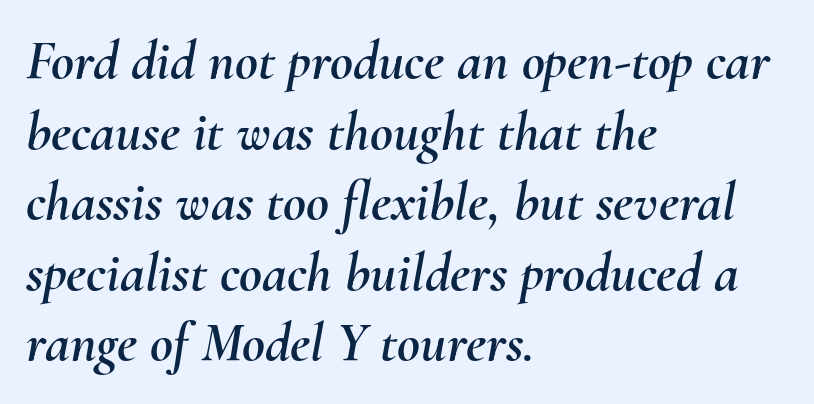
The image shows 56 px text type, italic (leaning right); set left-aligned, normal line spacing (1.26x), normal letter spacing, not underlined; medium stroke contrast and a small x-height.
